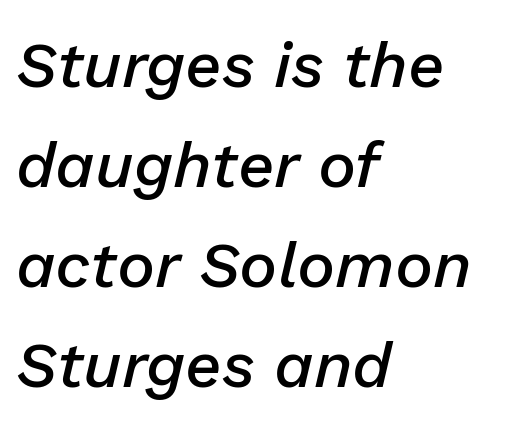
Q: Is the text bold? A: Semi-bold.
Q: Is the text italic (slanted)? A: Yes, it leans right by about 13 degrees.
Q: Is the text underlined? A: No.
Q: How is the paragraph aligned? A: Left-aligned.
Q: Is the spacing between letters normal or unusually wide? A: Normal.
Q: Is the spacing between lines tight, normal or loose? A: Normal.
Q: Width (condensed, normal, or wide)? A: Normal.
Q: Stroke contrast? A: Low.
Q: x-height? A: Medium.
Q: Monospaced? A: No.
